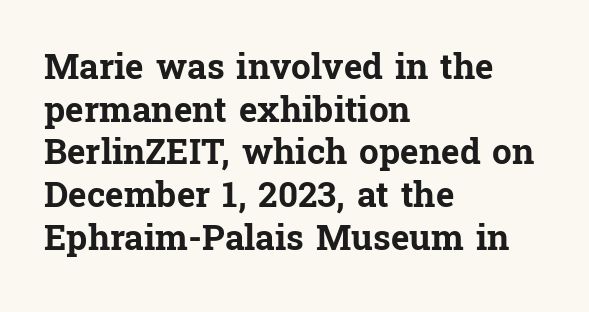
To sum up the face: it has serifs. I'd describe the lettering as bold — thick and assertive. Is this a fixed-width face? No — the glyphs have proportional, varying widths. The zone under the glyphs is completely vacant.
